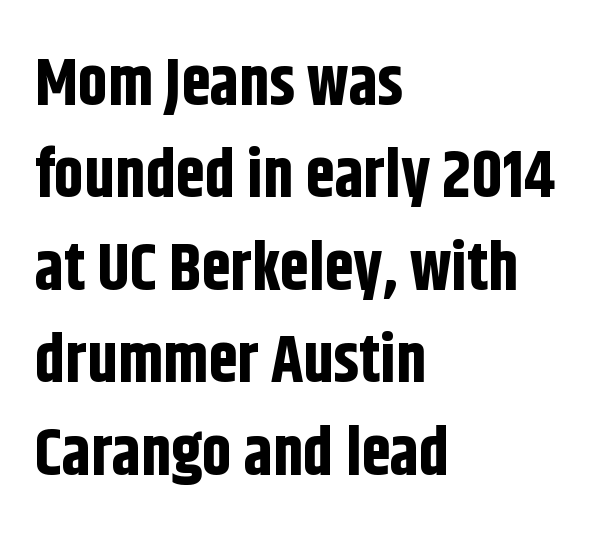
{"serif": "no", "italic": "no", "bold": "yes", "weight": "bold", "width": "condensed", "stroke_contrast": "low", "x_height": "large", "monospaced": "no", "underline": "no", "align": "left", "line_spacing": "normal", "line_spacing_ratio": 1.4, "letter_spacing": "normal", "letter_spacing_em": 0.0, "glyph_px": 66}
